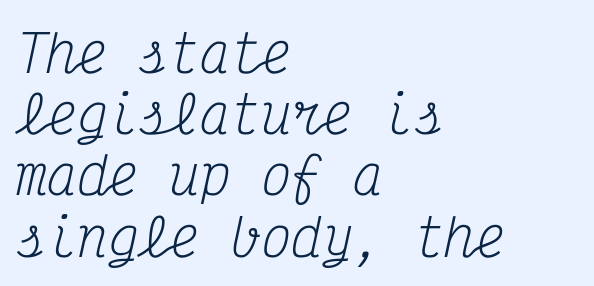
Q: Is the text bold? A: No.
Q: Is the text italic (slanted)? A: Yes, it leans right by about 12 degrees.
Q: Is the typeface a serif or a sans-serif typeface? A: Serif.
Q: Is the text underlined? A: No.
Q: How is the paragraph aligned? A: Left-aligned.
Q: Is the spacing between letters normal or unusually wide? A: Normal.
Q: Width (condensed, normal, or wide)? A: Condensed.
Q: Stroke contrast? A: Medium.
Q: x-height? A: Medium.
Q: Monospaced? A: Yes.
